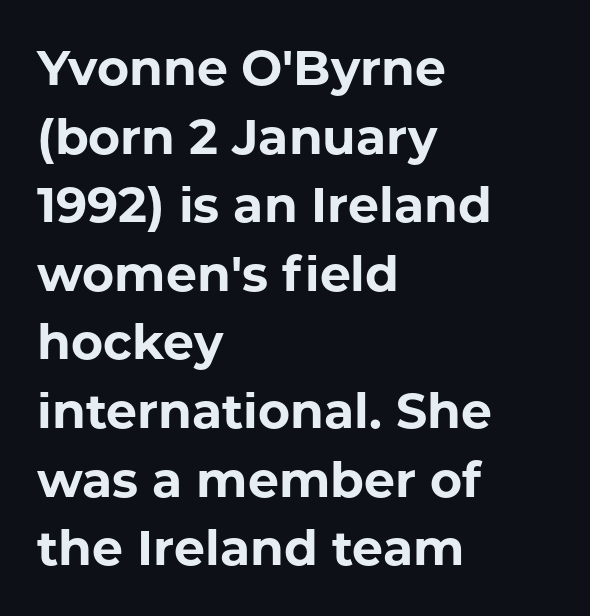
{"serif": "no", "italic": "no", "bold": "yes", "weight": "bold", "width": "normal", "stroke_contrast": "low", "x_height": "medium", "monospaced": "no", "underline": "no", "align": "left", "line_spacing": "normal", "line_spacing_ratio": 1.4, "letter_spacing": "normal", "letter_spacing_em": 0.0, "glyph_px": 49}
